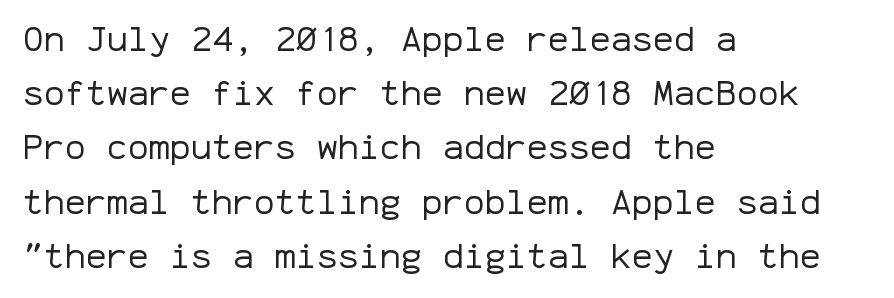
This is roman type, the default non-slanted kind. The space beneath each line is pristine and unruled. Compared with typical paragraphs, the rows here are spaced about the same. Caption: multi-line text, flush left, ragged right.
